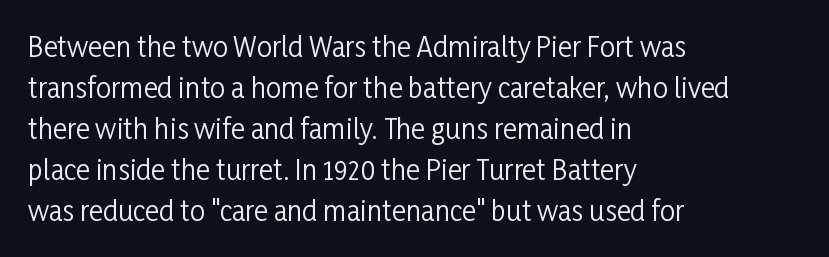
{"italic": "no", "bold": "no", "underline": "no", "align": "left", "line_spacing": "normal", "line_spacing_ratio": 1.52, "letter_spacing": "normal", "letter_spacing_em": 0.0, "glyph_px": 27}
